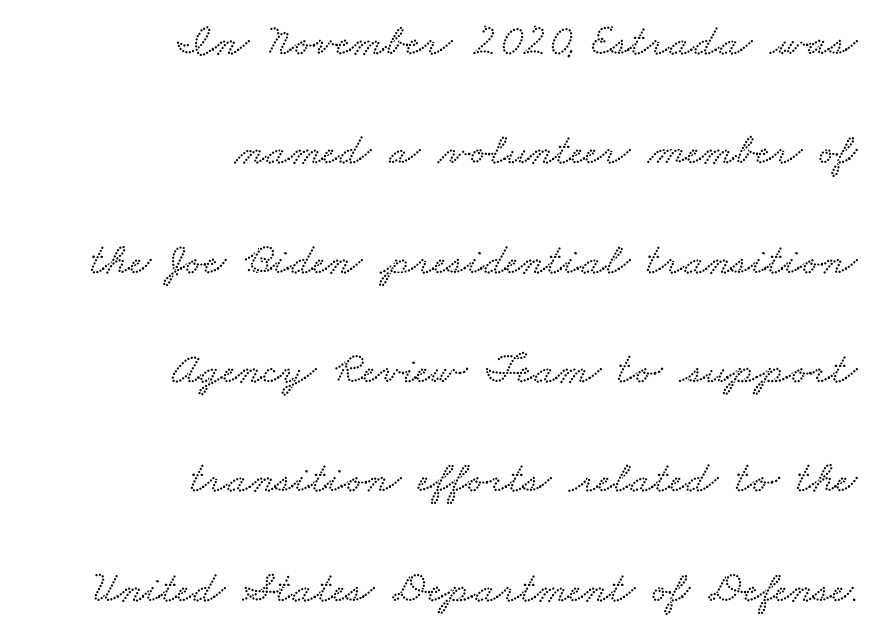
{"width": "wide", "stroke_contrast": "low", "x_height": "small", "monospaced": "no", "underline": "no", "align": "right", "line_spacing": "loose", "line_spacing_ratio": 2.43, "letter_spacing": "normal", "letter_spacing_em": 0.0, "glyph_px": 45}
